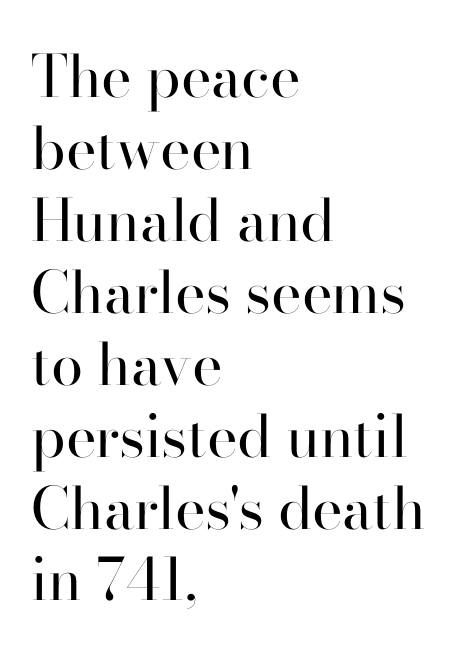
In terms of letterform style, serifs are clearly present. Is the letter spacing exaggerated? No — it looks like the ordinary default. Italic? Not at all — the glyphs are vertical. The string is rendered with underlining switched off.
